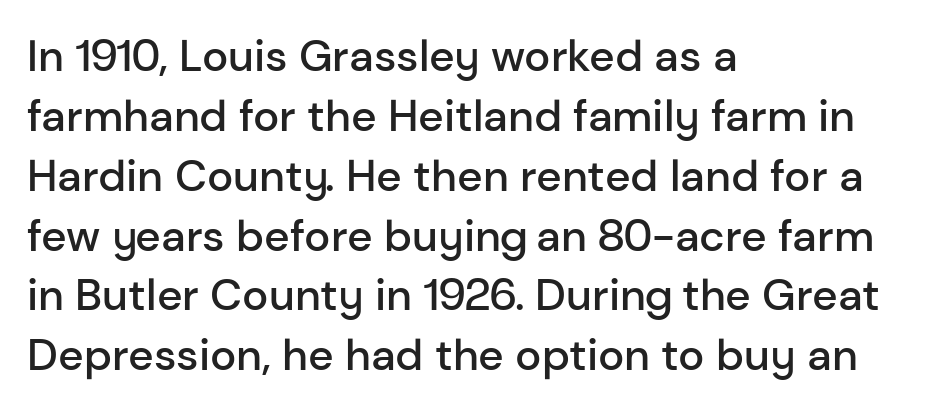
{"serif": "no", "italic": "no", "bold": "semi", "weight": "semibold", "width": "normal", "stroke_contrast": "low", "x_height": "medium", "monospaced": "no", "underline": "no", "align": "left", "line_spacing": "normal", "line_spacing_ratio": 1.36, "letter_spacing": "normal", "letter_spacing_em": 0.0, "glyph_px": 44}
